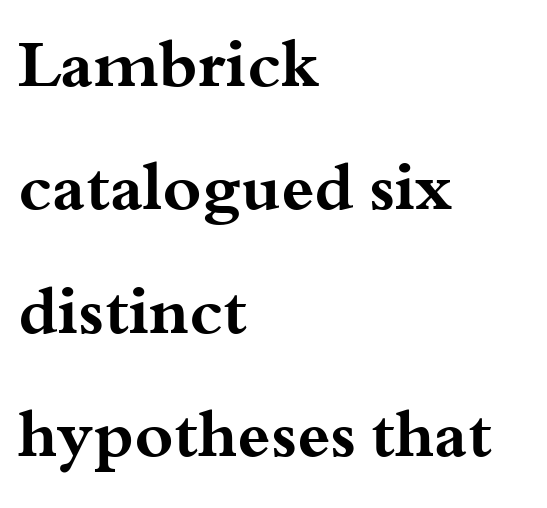
What kind of face is this? One with serifs. Heavy-handed strokes throughout: this text is bold. Unmarked baselines from the first word to the last. Look at the tracking — it's just the regular setting, nothing added.
